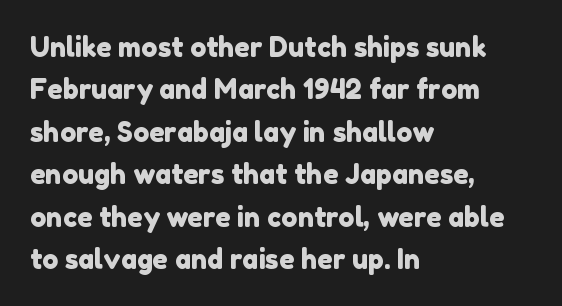
{"underline": "no", "align": "left", "line_spacing": "normal", "line_spacing_ratio": 1.57, "letter_spacing": "normal", "letter_spacing_em": 0.0, "glyph_px": 27}
